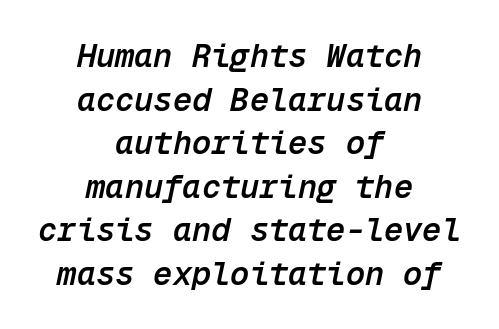
The image shows 32 px semibold type, italic (leaning right), monospaced; set centered, normal line spacing (1.36x), normal letter spacing, not underlined; low stroke contrast and a medium x-height.
